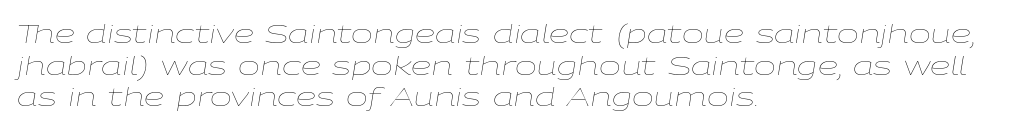
Honestly, there is no underline to notice here at all. Counters stay open thanks to moderate or lighter strokes. Compared with typical body copy, the letter spacing here is the same. Typeset ragged right — the left edge is the straight one. In terms of posture, this sample is oblique.
